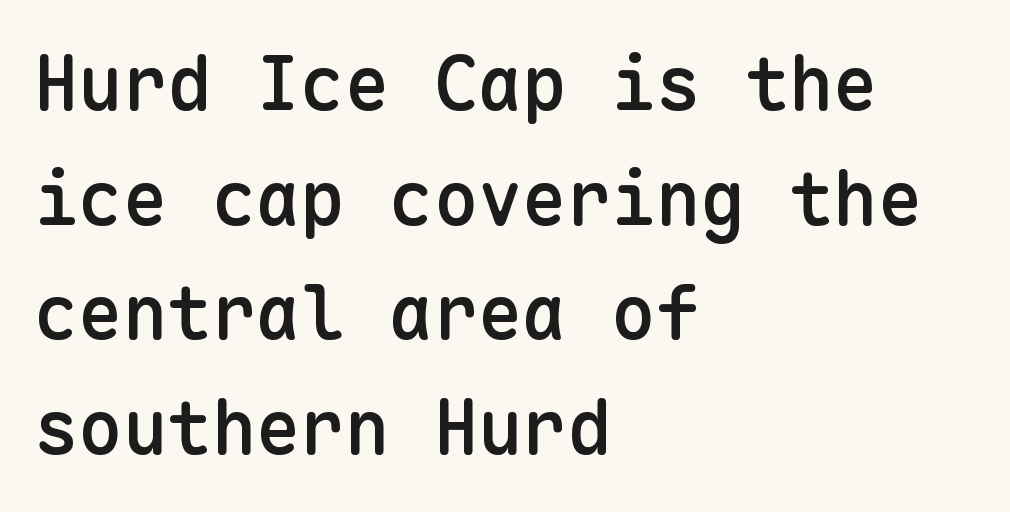
{"serif": "no", "italic": "no", "bold": "semi", "weight": "semibold", "width": "normal", "stroke_contrast": "low", "x_height": "medium", "monospaced": "yes", "underline": "no", "align": "left", "line_spacing": "normal", "line_spacing_ratio": 1.55, "letter_spacing": "normal", "letter_spacing_em": 0.0, "glyph_px": 74}
